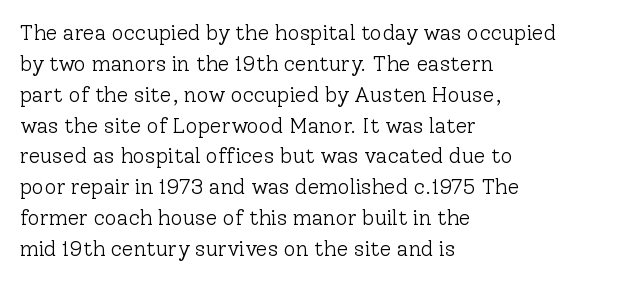
The image shows 21 px text type, upright; set left-aligned, normal line spacing (1.47x), normal letter spacing, not underlined.
